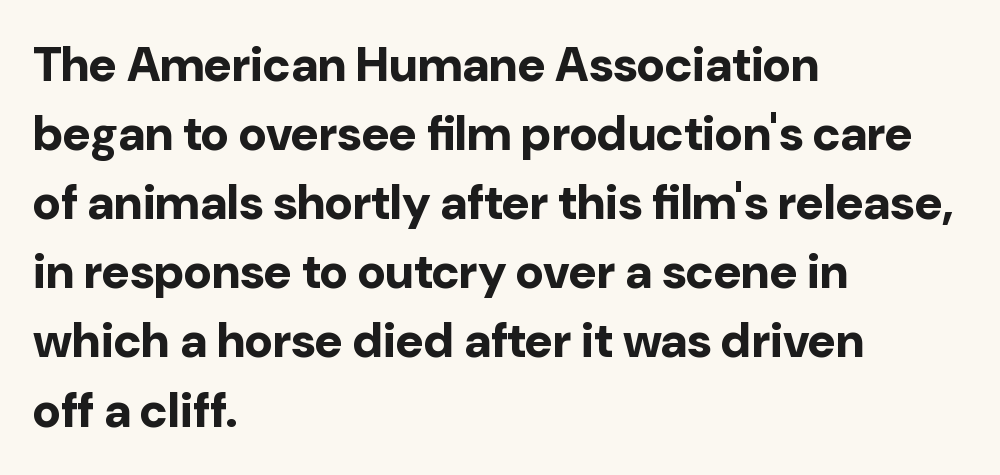
These lines were composed using upright roman letters. The rendering uses a moderate line-height, typical for paragraphs. The paragraph has a hard left edge and a soft right edge. Is the letter spacing exaggerated? No — it looks like the ordinary default. The sample has been set heavy, in full bold. Plain, unruled lines of type.
